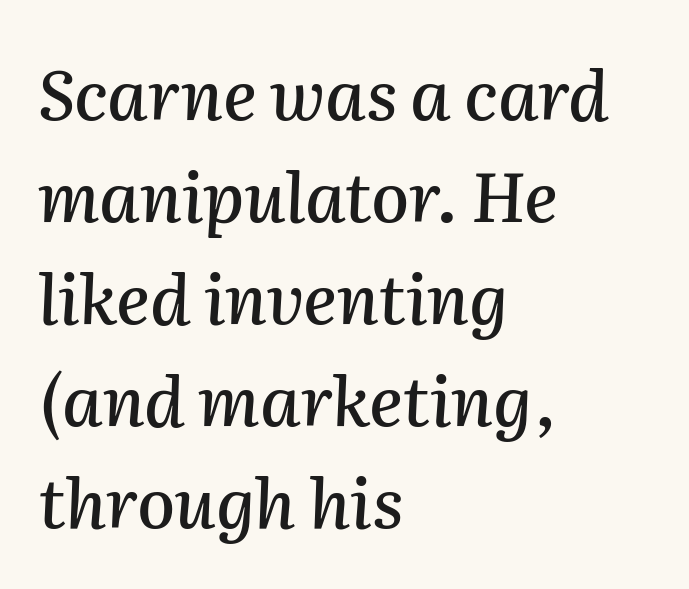
The image shows 69 px text type, italic (leaning right); set left-aligned, normal line spacing (1.48x), normal letter spacing, not underlined; medium stroke contrast and a medium x-height.
